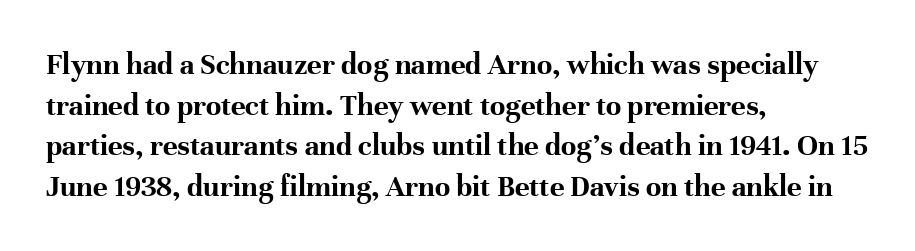
Q: Is the text bold? A: Yes.
Q: Is the text italic (slanted)? A: No, it is upright.
Q: Is the typeface a serif or a sans-serif typeface? A: Serif.
Q: Is the text underlined? A: No.
Q: How is the paragraph aligned? A: Left-aligned.
Q: Is the spacing between letters normal or unusually wide? A: Normal.
Q: Is the spacing between lines tight, normal or loose? A: Normal.
Q: Width (condensed, normal, or wide)? A: Normal.
Q: Stroke contrast? A: High.
Q: x-height? A: Medium.
Q: Monospaced? A: No.
